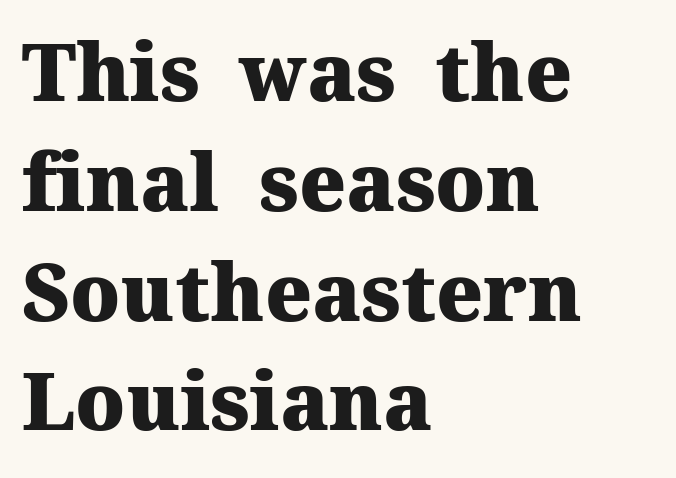
Q: Is the text bold? A: Yes.
Q: Is the text italic (slanted)? A: No, it is upright.
Q: Is the typeface a serif or a sans-serif typeface? A: Serif.
Q: Is the text underlined? A: No.
Q: How is the paragraph aligned? A: Left-aligned.
Q: Is the spacing between letters normal or unusually wide? A: Normal.
Q: Is the spacing between lines tight, normal or loose? A: Normal.
Q: Width (condensed, normal, or wide)? A: Normal.
Q: Stroke contrast? A: Medium.
Q: x-height? A: Medium.
Q: Monospaced? A: No.
